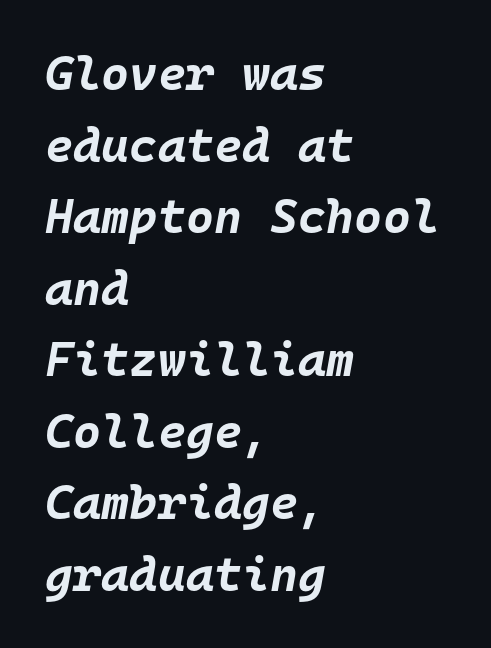
{"italic": "yes", "lean": "right", "slant_degrees": 10, "bold": "yes", "weight": "bold", "width": "normal", "stroke_contrast": "low", "x_height": "large", "monospaced": "yes", "underline": "no", "align": "left", "line_spacing": "normal", "line_spacing_ratio": 1.49, "letter_spacing": "normal", "letter_spacing_em": 0.0, "glyph_px": 48}
